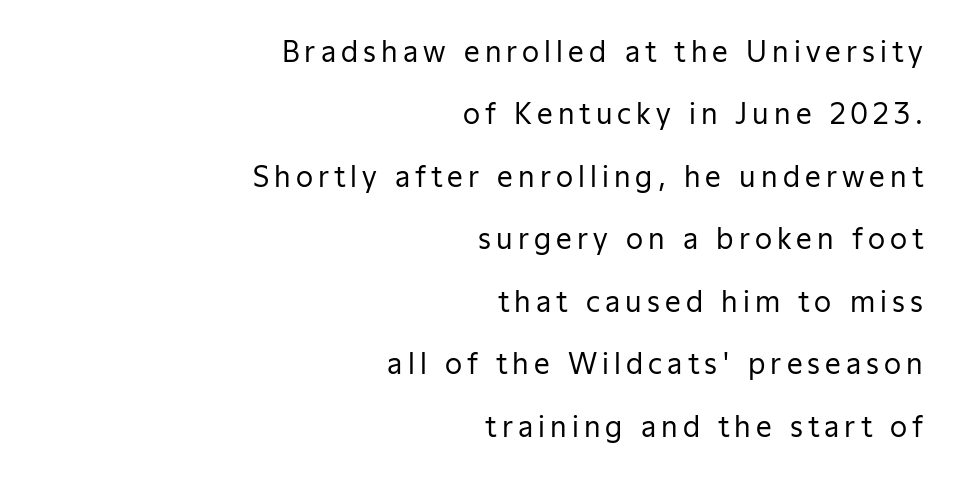
Letterform terminals end flat and unadorned throughout the passage. Plain, unruled lines of type. You could not count columns in this text — the font is proportionally spaced. Reading down the column, the eye jumps a long way to each next line. Right-aligned paragraph, ragged on the left. Posture: upright roman.
